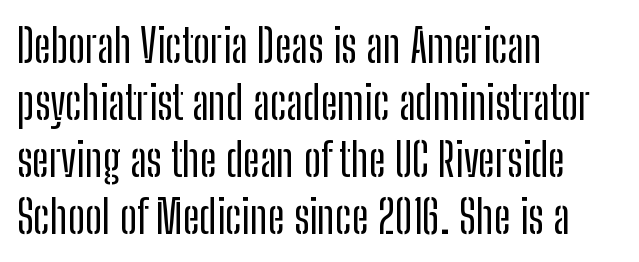
Vertical strokes here are truly vertical. Just letters on the line, the space beneath them empty. Look at the tracking — it's just the regular setting, nothing added. All the whitespace from short lines collects on the right.
